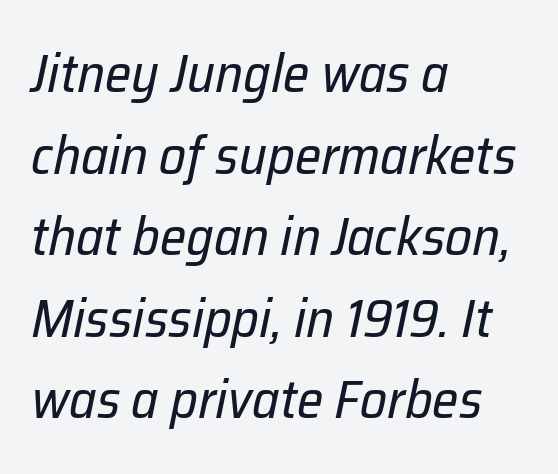
Q: Is the text bold? A: No.
Q: Is the text italic (slanted)? A: Yes, it leans right by about 12 degrees.
Q: Is the text underlined? A: No.
Q: How is the paragraph aligned? A: Left-aligned.
Q: Is the spacing between letters normal or unusually wide? A: Normal.
Q: Is the spacing between lines tight, normal or loose? A: Normal.
Q: Width (condensed, normal, or wide)? A: Normal.
Q: Stroke contrast? A: Low.
Q: x-height? A: Medium.
Q: Monospaced? A: No.
